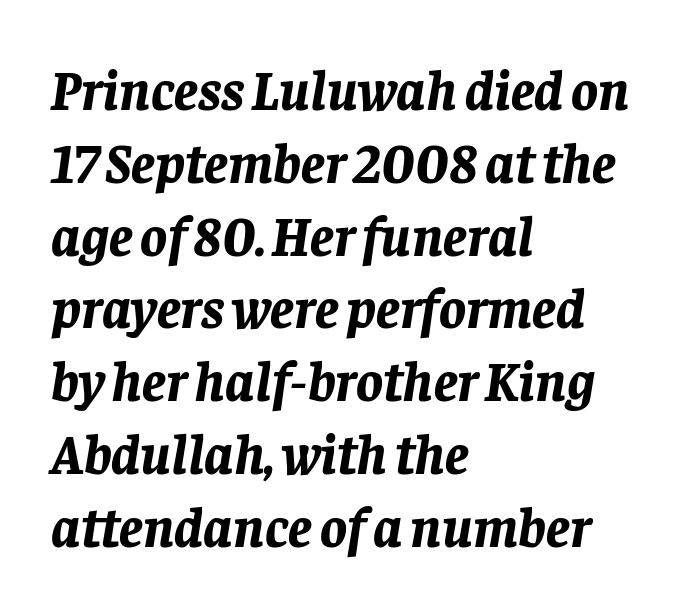
Regular leading. The compositor pushed each line to the left boundary. Style check: oblique. Underline: absent. Bold? Absolutely — the strokes are thick and heavy.
